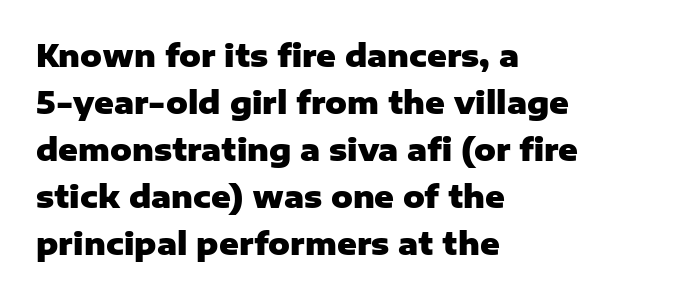
{"serif": "no", "italic": "no", "bold": "yes", "weight": "heavy", "width": "normal", "stroke_contrast": "low", "x_height": "medium", "monospaced": "no", "underline": "no", "align": "left", "line_spacing": "normal", "line_spacing_ratio": 1.57, "letter_spacing": "normal", "letter_spacing_em": 0.0, "glyph_px": 30}
